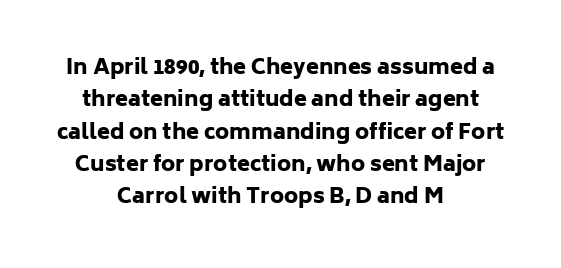
The zone under the glyphs is completely vacant. Look at the stroke-to-counter ratio: heavy, a bold. Compared with typical body copy, the letter spacing here is the same. Casual observation: everything's sitting right in the middle.
